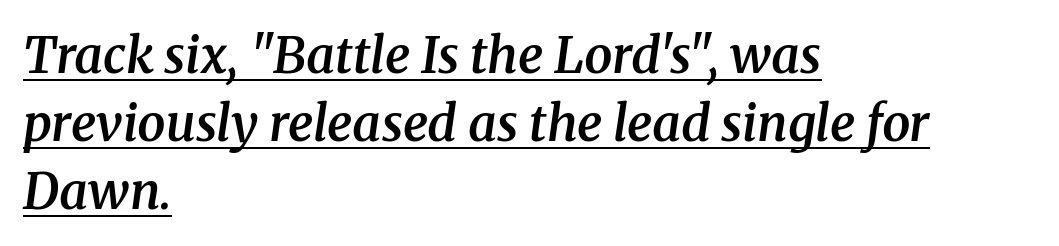
The image shows 50 px semibold serif type, italic (leaning right); set left-aligned, normal line spacing (1.36x), normal letter spacing, underlined; medium stroke contrast and a medium x-height.
